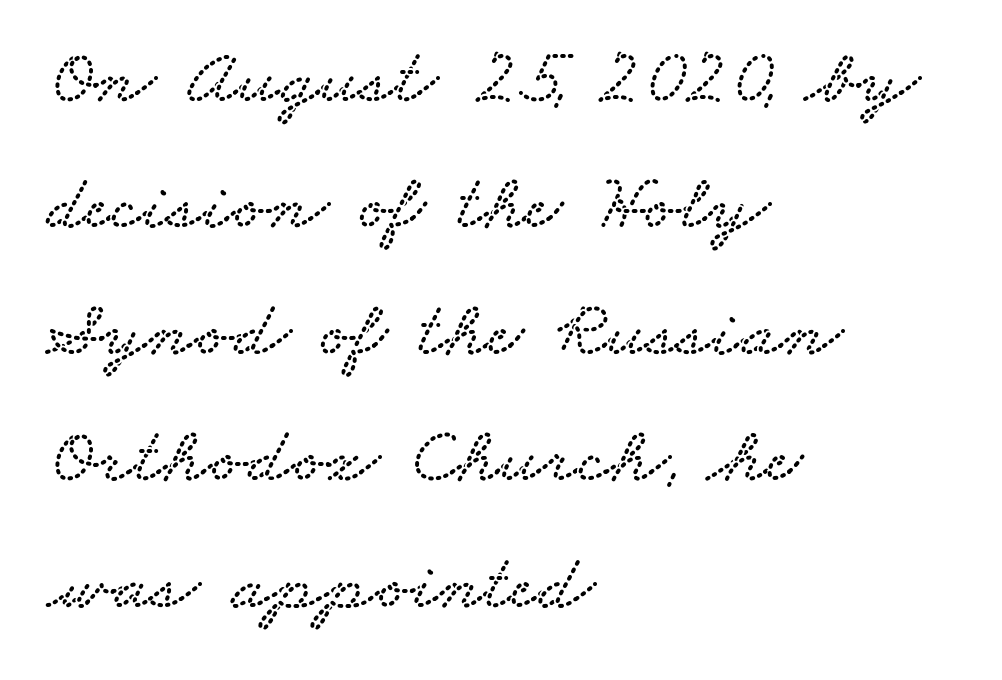
The image shows 79 px wide serif type; set left-aligned, normal line spacing (1.6x), normal letter spacing, not underlined; low stroke contrast and a small x-height.
